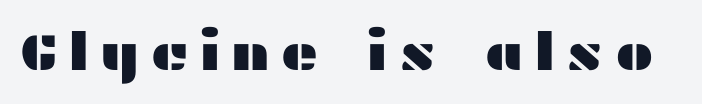
Q: Is the text italic (slanted)? A: No, it is upright.
Q: Is the typeface a serif or a sans-serif typeface? A: Sans-serif.
Q: Is the text underlined? A: No.
Q: Is the spacing between letters normal or unusually wide? A: Unusually wide.
Q: Width (condensed, normal, or wide)? A: Wide.
Q: Stroke contrast? A: Medium.
Q: x-height? A: Medium.
Q: Monospaced? A: No.
